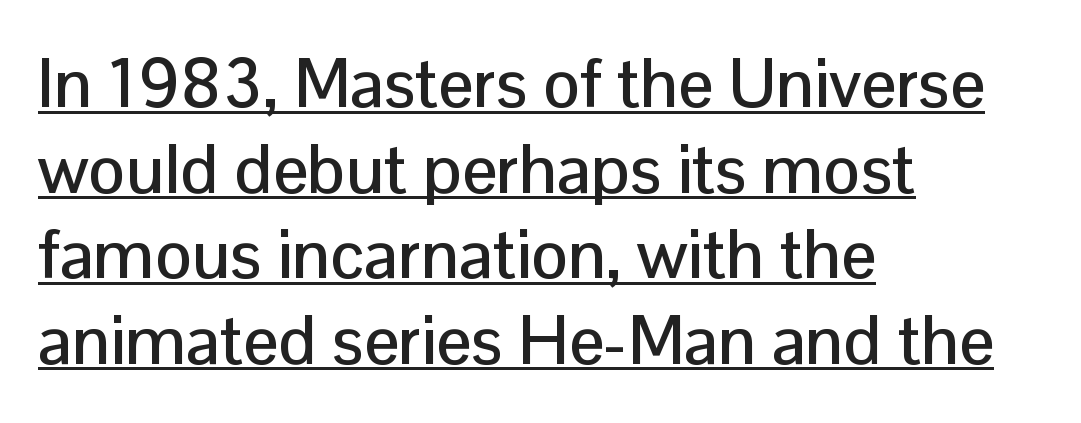
Q: Is the text italic (slanted)? A: No, it is upright.
Q: Is the typeface a serif or a sans-serif typeface? A: Sans-serif.
Q: Is the text underlined? A: Yes.
Q: How is the paragraph aligned? A: Left-aligned.
Q: Is the spacing between letters normal or unusually wide? A: Normal.
Q: Width (condensed, normal, or wide)? A: Normal.
Q: Stroke contrast? A: Low.
Q: x-height? A: Medium.
Q: Monospaced? A: No.
